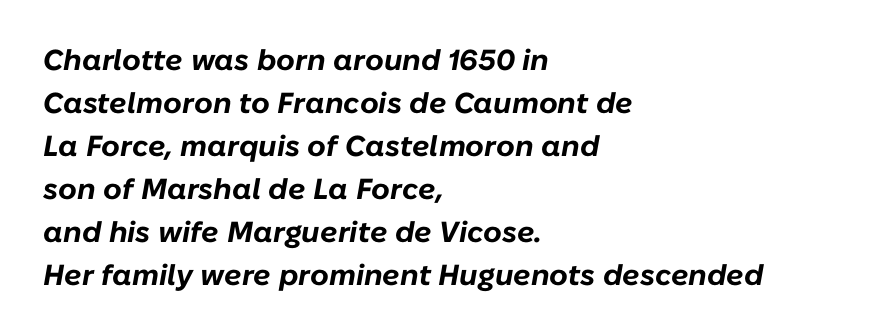
Letters rest on an invisible, unmarked baseline. The lines are quadded left. A normal amount of white space separates one row of letters from the next. A typesetter would call this proportional, since set widths differ per character. The axis of the letterforms is tilted away from vertical. Caption: bold face, heavy strokes.
